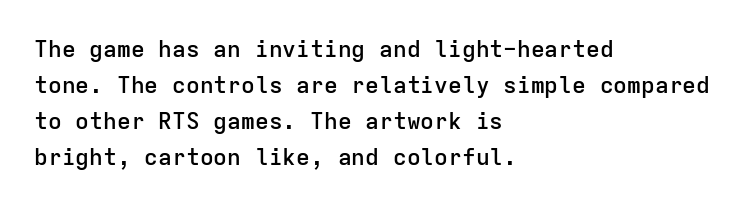
{"italic": "no", "bold": "semi", "underline": "no", "align": "left", "line_spacing": "normal", "line_spacing_ratio": 1.56, "letter_spacing": "normal", "letter_spacing_em": 0.0, "glyph_px": 23}
